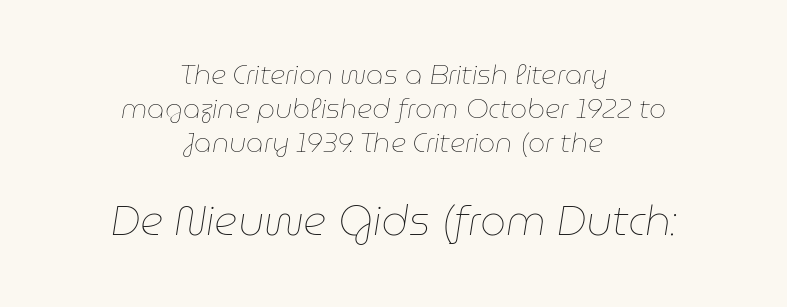
The image shows 41 px thin type, italic (leaning right); set centered, normal line spacing (1.26x), normal letter spacing, not underlined; the second (bottom) block is 1.52x larger; low stroke contrast and a medium x-height.
